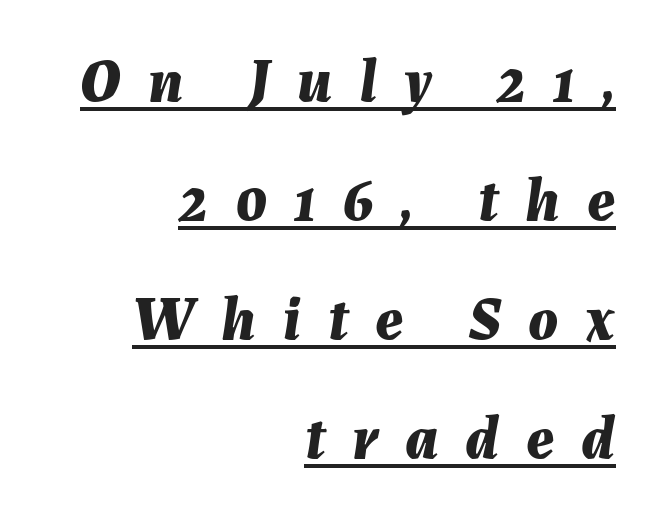
The image shows 62 px bold type, italic (leaning right); set right-aligned, loose line spacing (1.92x), unusually wide letter spacing (+0.43 em), underlined; medium stroke contrast and a medium x-height.
